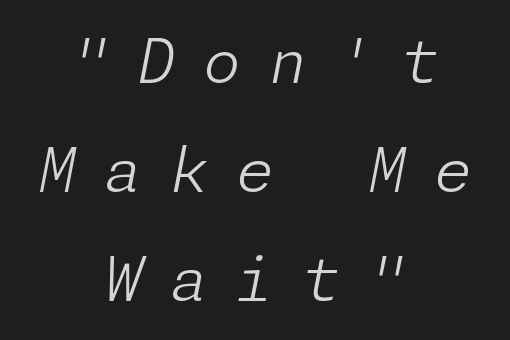
{"italic": "yes", "lean": "right", "slant_degrees": 11, "bold": "no", "weight": "light", "width": "normal", "stroke_contrast": "low", "x_height": "medium", "underline": "no", "align": "center", "line_spacing_ratio": 1.79, "letter_spacing": "wide", "letter_spacing_em": 0.46, "glyph_px": 61}
